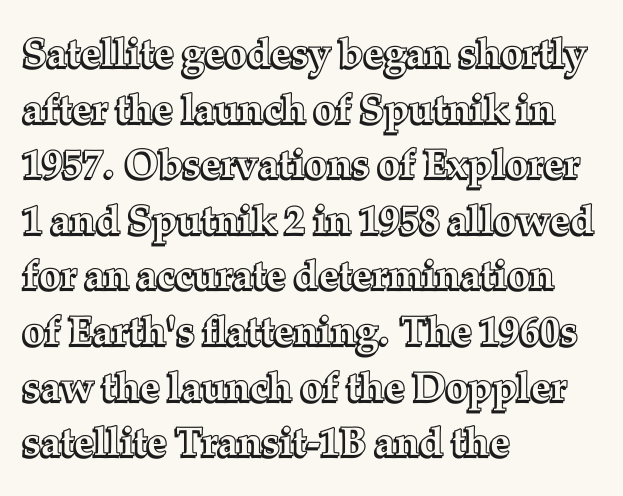
{"italic": "no", "width": "normal", "x_height": "medium", "monospaced": "no", "underline": "no", "align": "left", "line_spacing": "normal", "line_spacing_ratio": 1.39, "letter_spacing": "normal", "letter_spacing_em": 0.0, "glyph_px": 40}
